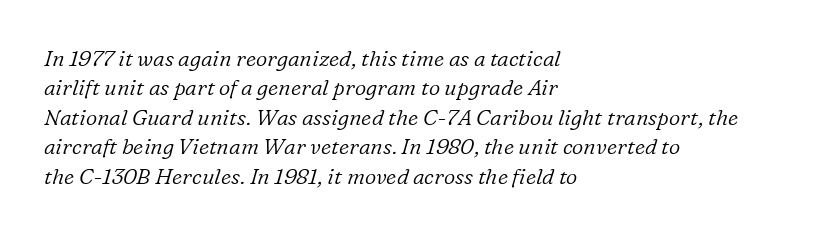
Regarding leading, the lines here are spaced in the standard way. Weight: regular or lighter. Italic? Definitely — the glyphs are oblique. Students, note that the glyphs here touch the page at normal intervals. Visually the block forms a straight wall on the left and a jagged coastline on the right. A bare baseline throughout the passage.
